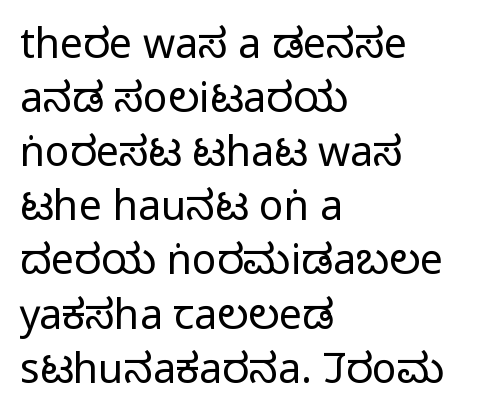
{"serif": "no", "italic": "no", "bold": "no", "weight": "regular", "width": "condensed", "stroke_contrast": "low", "x_height": "large", "monospaced": "no", "underline": "no", "align": "left", "line_spacing": "normal", "line_spacing_ratio": 1.32, "letter_spacing": "normal", "letter_spacing_em": 0.0, "glyph_px": 41}
